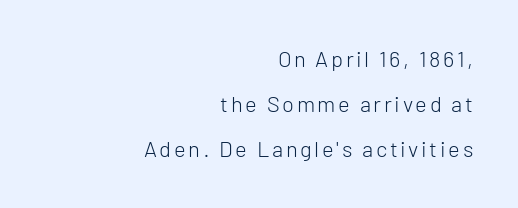
Bare-footed words on every line. If you drew a ruler down the right edge, every line would touch it. Quick note: not italic, upright. The leading is generous, giving the passage an open texture.
